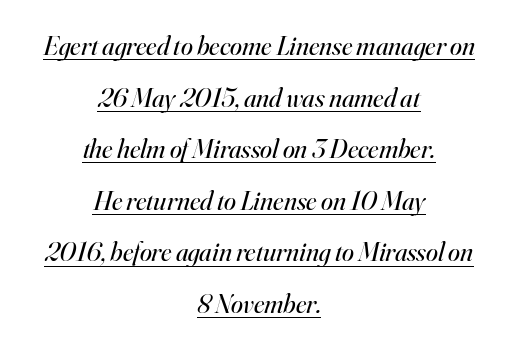
The image shows 27 px text type, italic (leaning right); set centered, loose line spacing (1.91x), normal letter spacing, underlined.
